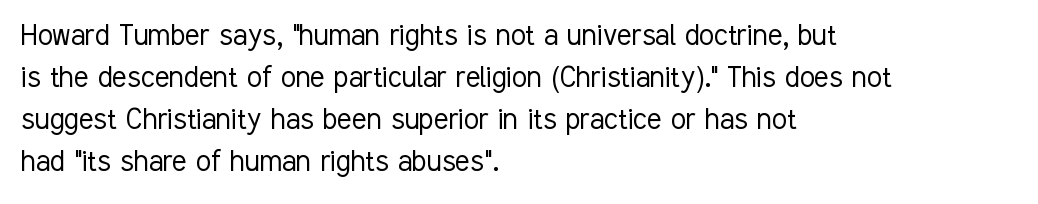
The image shows 34 px light, condensed sans-serif type, upright; set left-aligned, line spacing 1.24x, normal letter spacing, not underlined; low stroke contrast and a medium x-height.
